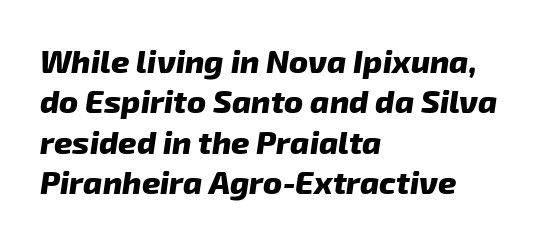
{"serif": "no", "bold": "yes", "weight": "heavy", "width": "normal", "stroke_contrast": "low", "x_height": "medium", "monospaced": "no", "underline": "no", "align": "left", "line_spacing": "normal", "line_spacing_ratio": 1.26, "letter_spacing": "normal", "letter_spacing_em": 0.0, "glyph_px": 32}
